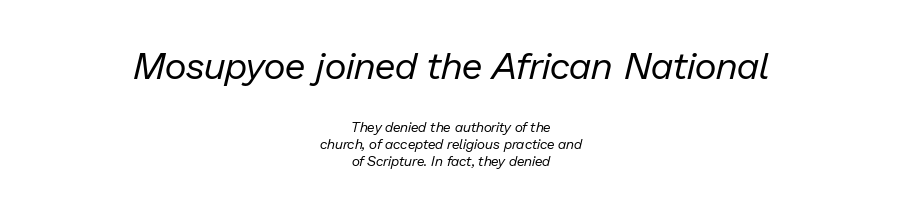
The image shows 38 px regular-weight type, italic (leaning right); set centered, line spacing 1.22x, normal letter spacing, not underlined; the first (top) block is 2.71x larger; low stroke contrast and a medium x-height.
